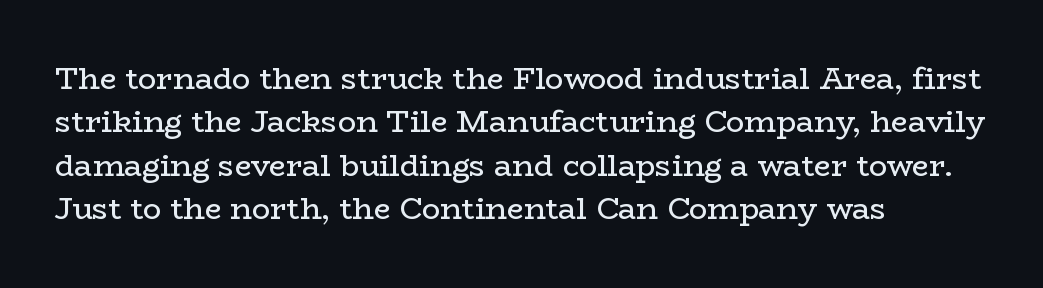
{"serif": "yes", "italic": "no", "bold": "no", "weight": "regular", "width": "wide", "stroke_contrast": "low", "x_height": "medium", "monospaced": "no", "underline": "no", "align": "left", "line_spacing": "normal", "line_spacing_ratio": 1.45, "letter_spacing": "normal", "letter_spacing_em": 0.0, "glyph_px": 30}
